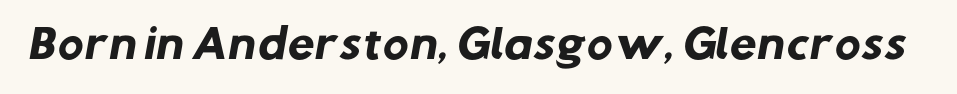
The string is rendered with underlining switched off. Plenty of ink on the page — the face is bold. Do the characters align in a grid? No, the font is proportional. There is no visible air inserted between adjacent glyphs. Font category for this specimen: sans-serif.
